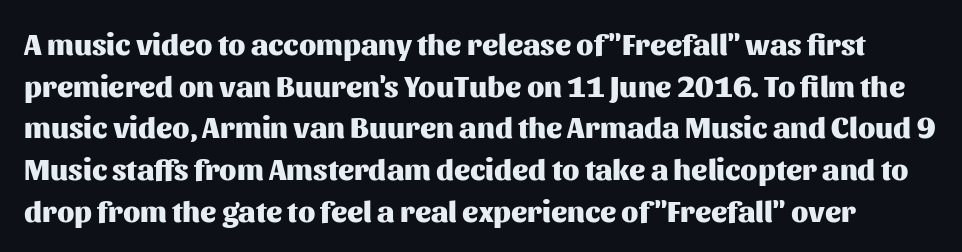
The gap between lines stays unmarked. Do the characters align in a grid? No, the font is proportional. To sum up the face: it is a sans, with no serifs. One glance says typical: line gaps are just what's usual. No extra tracking has been applied to these lines. Tall strokes in this sample are plumb rather than angled.
